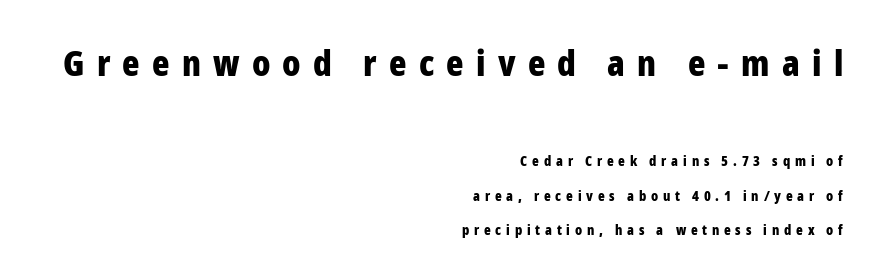
Compare the two chunks: the upper has the greater cap height. This is sans-serif lettering, the kind often seen on screens and signage. Proportional: the letters do not fall into vertical columns. Baseline-to-baseline distance is far greater than the letter height. Notice how thick the strokes are: this is what a full bold looks like. Teacher's note: observe the even right margin — that is flush-right alignment.
